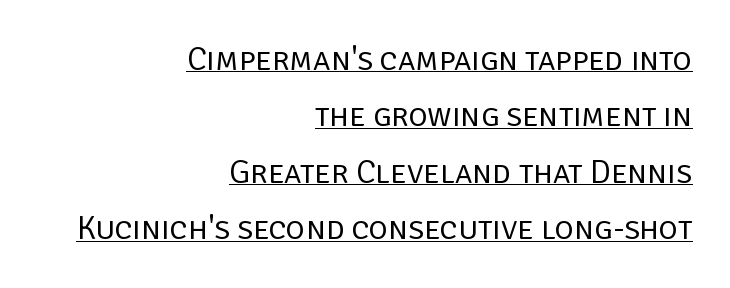
{"serif": "no", "italic": "no", "bold": "no", "weight": "regular", "width": "normal", "stroke_contrast": "low", "x_height": "large", "monospaced": "no", "underline": "yes", "align": "right", "line_spacing_ratio": 1.71, "letter_spacing": "normal", "letter_spacing_em": 0.0, "glyph_px": 33}
